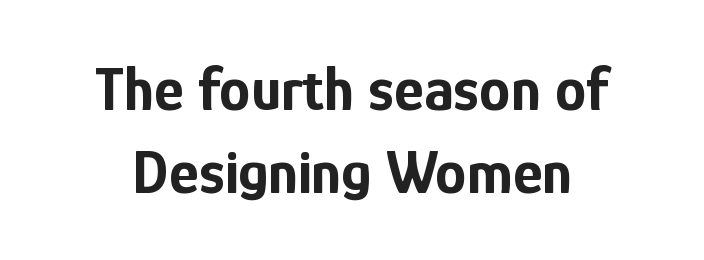
Q: Is the text bold? A: Yes.
Q: Is the text italic (slanted)? A: No, it is upright.
Q: Is the typeface a serif or a sans-serif typeface? A: Sans-serif.
Q: Is the text underlined? A: No.
Q: Is the spacing between letters normal or unusually wide? A: Normal.
Q: Is the spacing between lines tight, normal or loose? A: Normal.
Q: Width (condensed, normal, or wide)? A: Condensed.
Q: Stroke contrast? A: Low.
Q: x-height? A: Medium.
Q: Monospaced? A: No.
